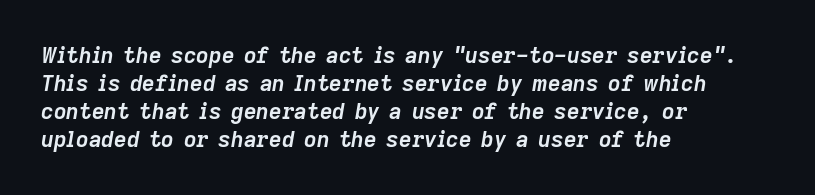
Q: Is the text bold? A: Yes.
Q: Is the text italic (slanted)? A: Yes, it leans right by about 9 degrees.
Q: Is the text underlined? A: No.
Q: How is the paragraph aligned? A: Left-aligned.
Q: Is the spacing between letters normal or unusually wide? A: Normal.
Q: Is the spacing between lines tight, normal or loose? A: Normal.
